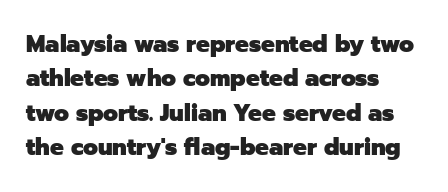
{"italic": "no", "bold": "yes", "underline": "no", "align": "left", "line_spacing": "normal", "line_spacing_ratio": 1.5, "letter_spacing": "normal", "letter_spacing_em": 0.0, "glyph_px": 23}
